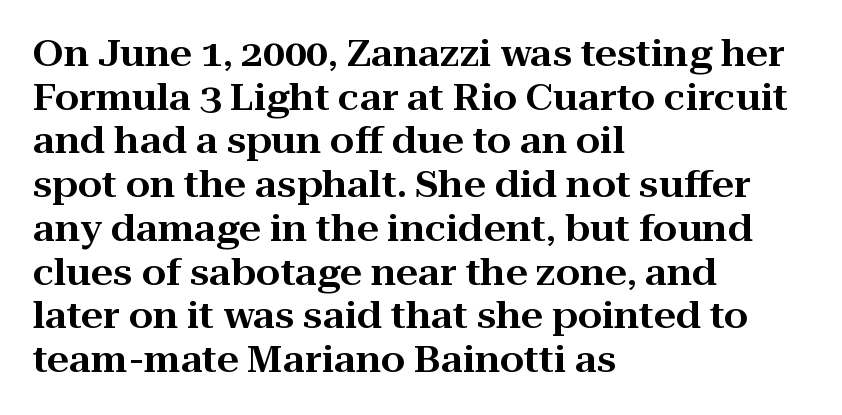
The image shows 35 px wide serif type, upright; set left-aligned, normal line spacing (1.25x), normal letter spacing, not underlined; high stroke contrast and a medium x-height.
